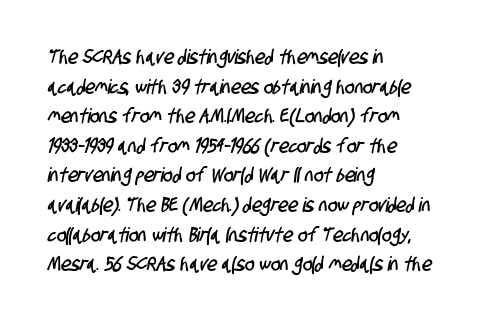
The rendering uses a moderate line-height, typical for paragraphs. The strip under each line holds only bare page. Does the copy run flush right? No — it runs flush left. Tracking here is standard; glyphs follow each other at the usual distance.
